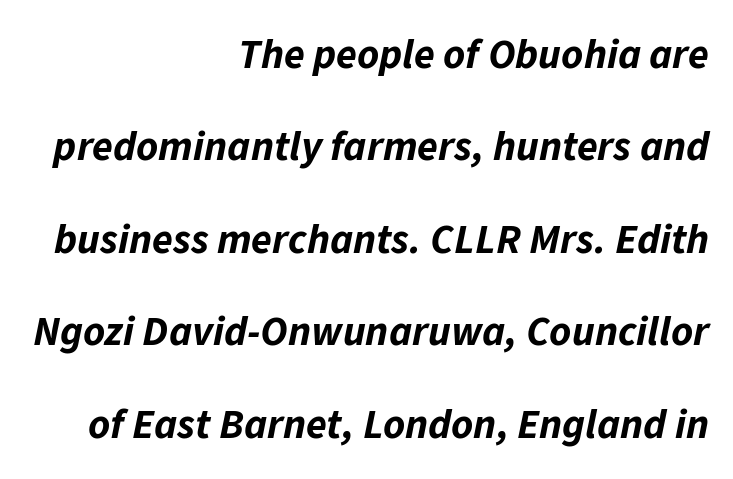
Q: Is the text bold? A: Yes.
Q: Is the text italic (slanted)? A: Yes, it leans right by about 11 degrees.
Q: Is the text underlined? A: No.
Q: How is the paragraph aligned? A: Right-aligned.
Q: Is the spacing between letters normal or unusually wide? A: Normal.
Q: Is the spacing between lines tight, normal or loose? A: Loose.
Q: Width (condensed, normal, or wide)? A: Normal.
Q: Stroke contrast? A: Low.
Q: x-height? A: Medium.
Q: Monospaced? A: No.
